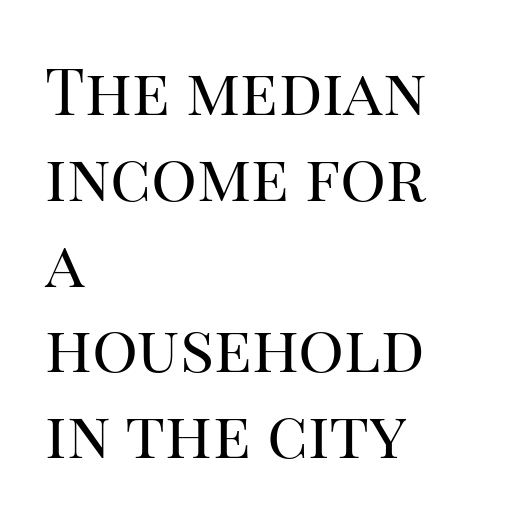
Q: Is the text bold? A: No.
Q: Is the text italic (slanted)? A: No, it is upright.
Q: Is the typeface a serif or a sans-serif typeface? A: Serif.
Q: Is the text underlined? A: No.
Q: How is the paragraph aligned? A: Left-aligned.
Q: Is the spacing between letters normal or unusually wide? A: Normal.
Q: Is the spacing between lines tight, normal or loose? A: Normal.
Q: Width (condensed, normal, or wide)? A: Normal.
Q: Stroke contrast? A: High.
Q: x-height? A: Large.
Q: Monospaced? A: No.
